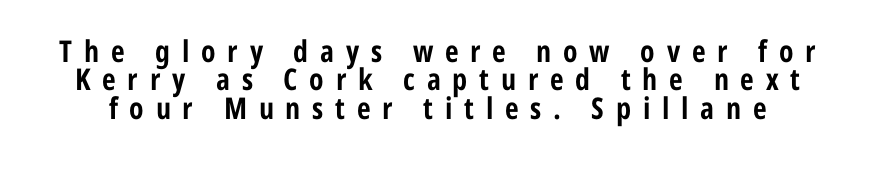
Closely set lines give the paragraph a compact silhouette. No italicization has been applied; the sample stays upright. Short note: letters widely spaced. The passage shown is typeset with a sans-serif family. Compared with an ordinary text face, these strokes are far heavier — a full bold.
